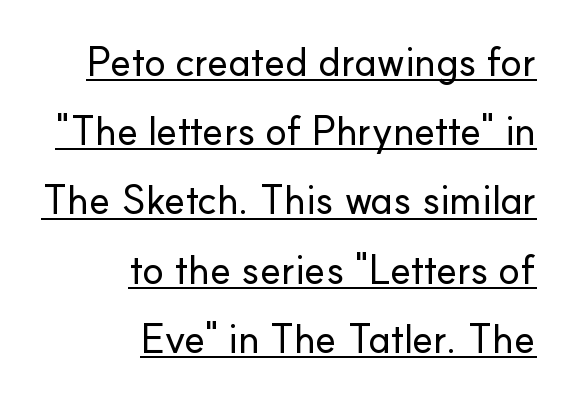
The image shows 40 px sans-serif type, upright; set right-aligned, line spacing 1.73x, normal letter spacing, underlined; low stroke contrast and a small x-height.
